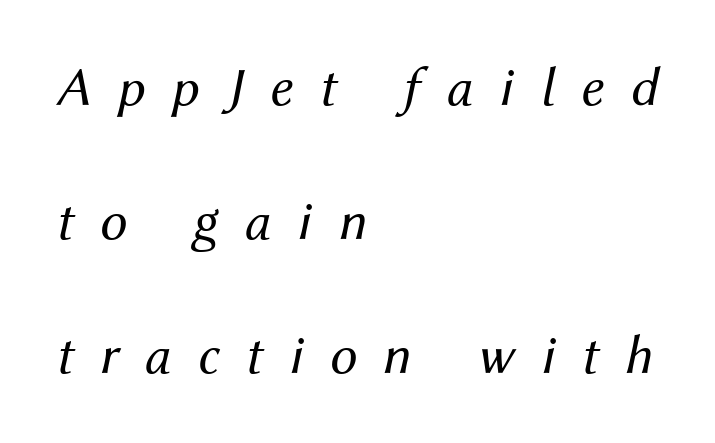
{"italic": "yes", "lean": "right", "slant_degrees": 12, "bold": "no", "weight": "regular", "width": "normal", "stroke_contrast": "medium", "x_height": "medium", "monospaced": "no", "underline": "no", "align": "left", "line_spacing": "loose", "line_spacing_ratio": 2.44, "letter_spacing": "wide", "letter_spacing_em": 0.48, "glyph_px": 55}
